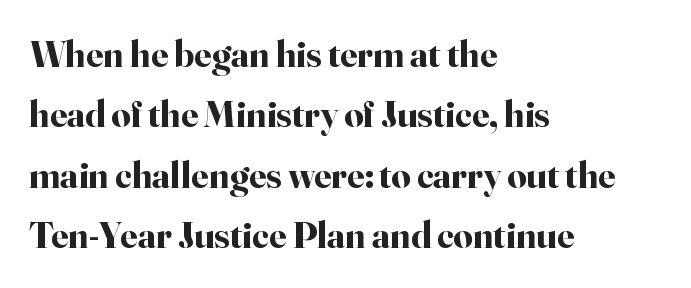
The image shows 38 px bold serif type, upright; set left-aligned, normal line spacing (1.59x), normal letter spacing, not underlined; high stroke contrast and a small x-height.
